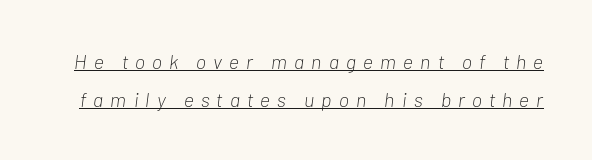
Weight: in the light-to-regular range. Beneath each row of characters lies a ruled line. In terms of leading, this rendering errs on the spacious side. Words appear elongated and porous because spacing is wide.
